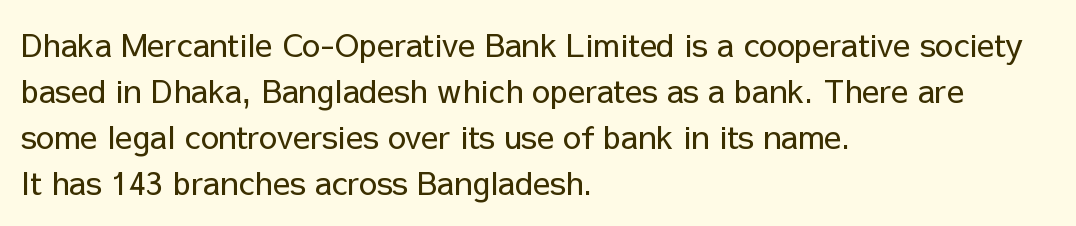
Q: Is the text bold? A: No.
Q: Is the text italic (slanted)? A: No, it is upright.
Q: Is the typeface a serif or a sans-serif typeface? A: Sans-serif.
Q: Is the text underlined? A: No.
Q: How is the paragraph aligned? A: Left-aligned.
Q: Is the spacing between letters normal or unusually wide? A: Normal.
Q: Is the spacing between lines tight, normal or loose? A: Normal.
Q: Width (condensed, normal, or wide)? A: Normal.
Q: Stroke contrast? A: Low.
Q: x-height? A: Medium.
Q: Monospaced? A: No.
